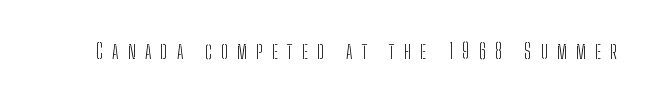
Q: Is the text bold? A: No.
Q: Is the text italic (slanted)? A: No, it is upright.
Q: Is the text underlined? A: No.
Q: Is the spacing between letters normal or unusually wide? A: Unusually wide.
